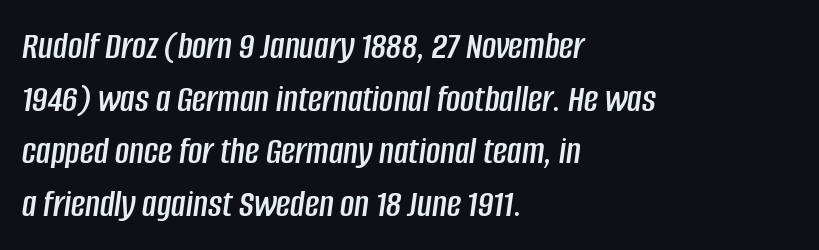
Anything drawn beneath the words? Only blank space. Inter-character spacing is left at the font's built-in metrics. The block of text has a typical density, with ordinary space between rows. Where is the straight margin? On the left. The letters are slanted; this is an italic face.
